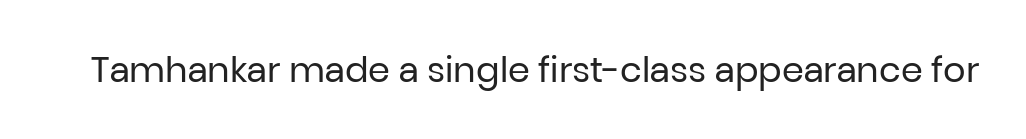
The image shows 35 px regular-weight sans-serif type, upright; set normal letter spacing, not underlined; low stroke contrast and a medium x-height.
